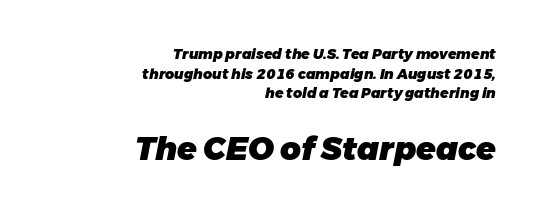
Casual observation: everything's shoved over to the right. Varying glyph widths throughout — classic text-font behaviour. Heft: maximum for text — a bold. The strip under each line holds only bare page. Vertical spacing — default. Default kerning and tracking; the words read as compact shapes.
